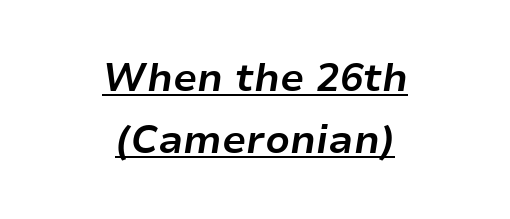
Q: Is the text bold? A: Yes.
Q: Is the text italic (slanted)? A: Yes, it leans right by about 9 degrees.
Q: Is the text underlined? A: Yes.
Q: How is the paragraph aligned? A: Centered.
Q: Is the spacing between letters normal or unusually wide? A: Normal.
Q: Is the spacing between lines tight, normal or loose? A: Normal.
Q: Width (condensed, normal, or wide)? A: Normal.
Q: Stroke contrast? A: Low.
Q: x-height? A: Medium.
Q: Monospaced? A: No.
